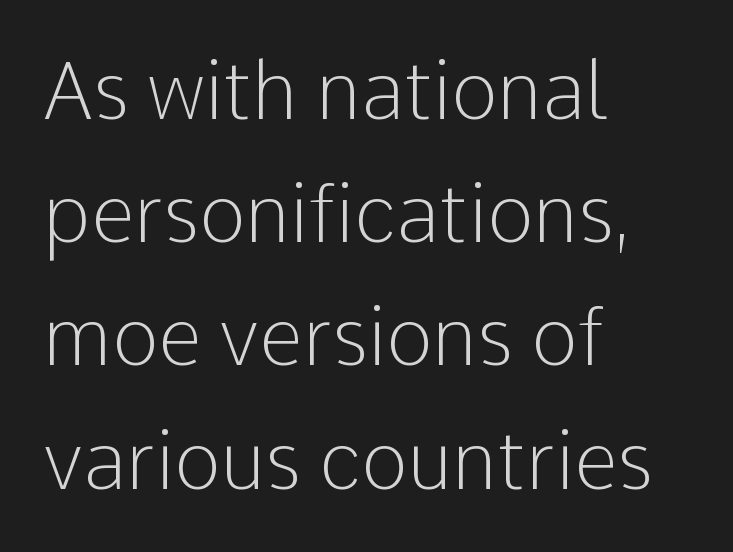
Has an underline been added? It has not. Leading matches the norm, producing a regular column. Is the letter spacing exaggerated? No — it looks like the ordinary default. Do the characters align in a grid? No, the font is proportional. Unlike italic type, these characters show no tilt at all.
